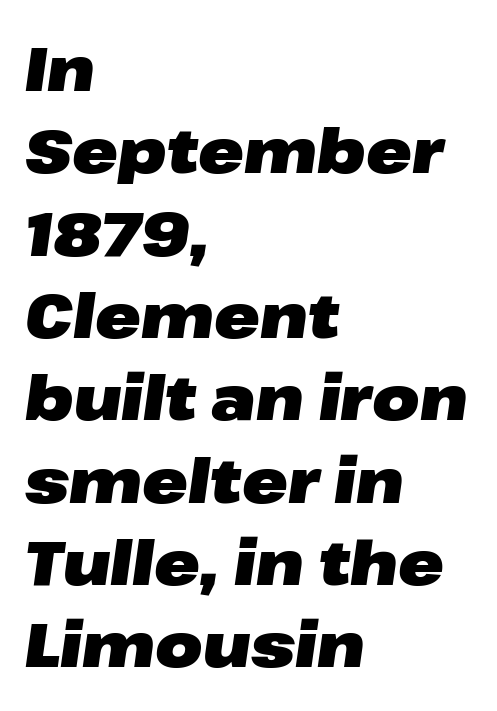
The image shows 61 px heavy, wide type, italic (leaning right); set left-aligned, normal line spacing (1.35x), normal letter spacing, not underlined; low stroke contrast and a medium x-height.
